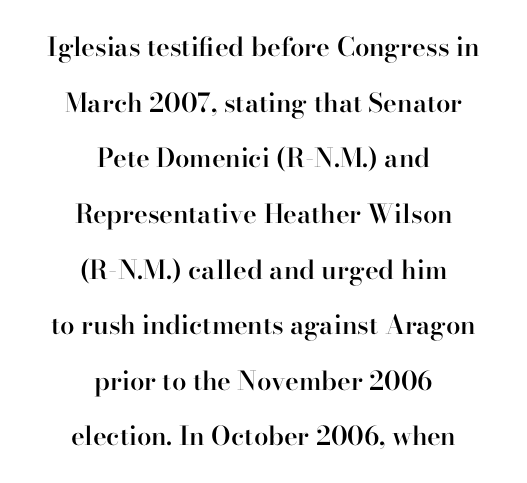
Q: Is the text bold? A: Semi-bold.
Q: Is the text italic (slanted)? A: No, it is upright.
Q: Is the text underlined? A: No.
Q: How is the paragraph aligned? A: Centered.
Q: Is the spacing between letters normal or unusually wide? A: Normal.
Q: Is the spacing between lines tight, normal or loose? A: Loose.
